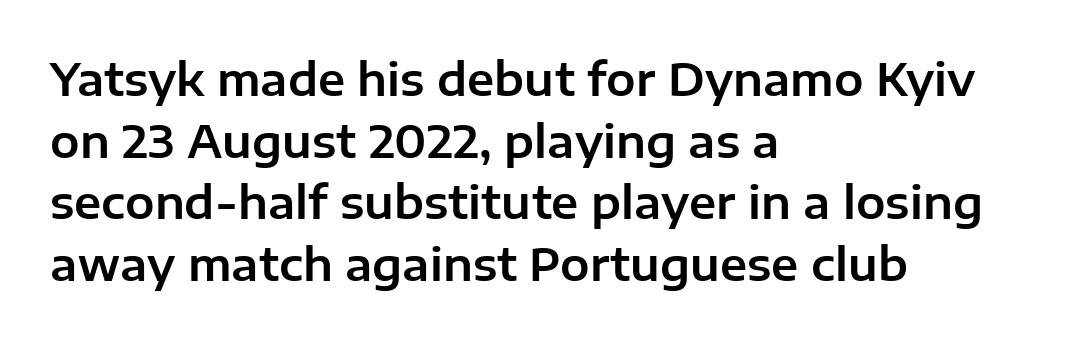
There is no visible air inserted between adjacent glyphs. The glyphs are unaccompanied by any horizontal stroke below them. Do the characters align in a grid? No, the font is proportional. Each new line begins a customary step beneath the previous one.
